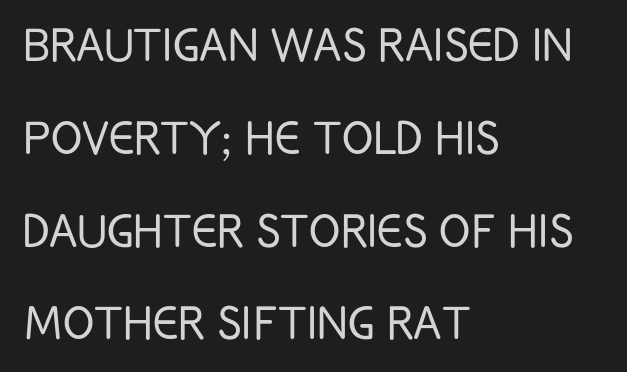
The image shows 58 px light, condensed sans-serif type, upright; set left-aligned, normal line spacing (1.6x), normal letter spacing, not underlined; low stroke contrast and a large x-height.
